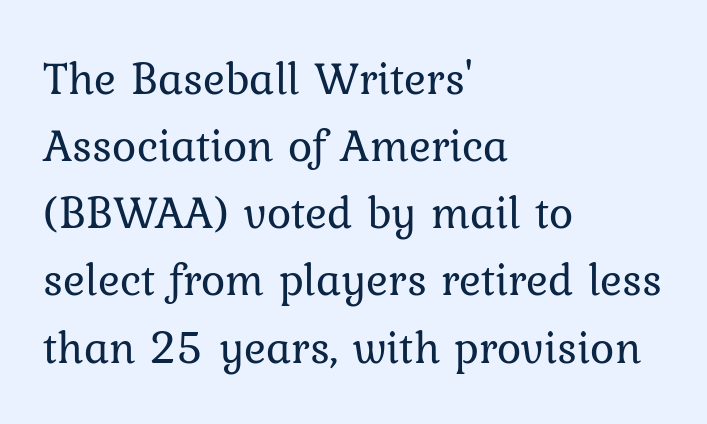
Q: Is the text bold? A: No.
Q: Is the text italic (slanted)? A: No, it is upright.
Q: Is the text underlined? A: No.
Q: How is the paragraph aligned? A: Left-aligned.
Q: Is the spacing between letters normal or unusually wide? A: Normal.
Q: Is the spacing between lines tight, normal or loose? A: Normal.
Q: Width (condensed, normal, or wide)? A: Normal.
Q: Stroke contrast? A: Low.
Q: x-height? A: Medium.
Q: Monospaced? A: No.
